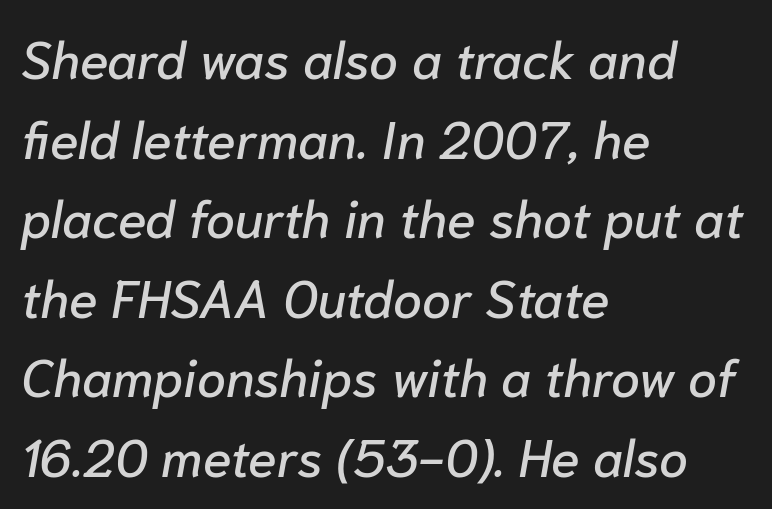
{"italic": "yes", "lean": "right", "slant_degrees": 10, "width": "normal", "stroke_contrast": "low", "x_height": "medium", "monospaced": "no", "underline": "no", "align": "left", "line_spacing": "normal", "line_spacing_ratio": 1.53, "letter_spacing": "normal", "letter_spacing_em": 0.0, "glyph_px": 52}
